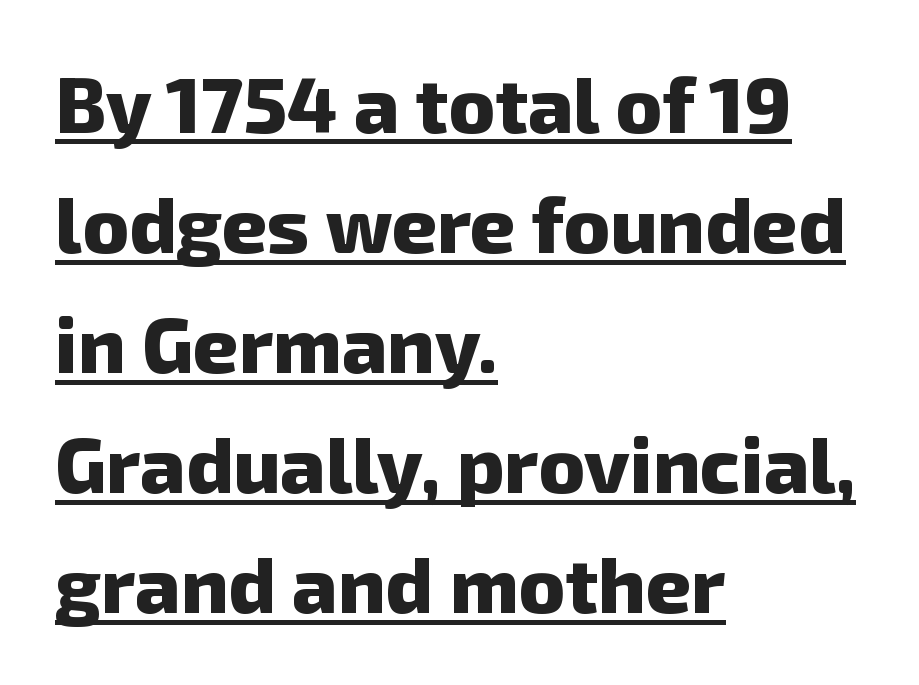
{"serif": "no", "bold": "yes", "weight": "heavy", "width": "normal", "stroke_contrast": "low", "x_height": "medium", "monospaced": "no", "underline": "yes", "align": "left", "line_spacing": "normal", "line_spacing_ratio": 1.54, "letter_spacing": "normal", "letter_spacing_em": 0.0, "glyph_px": 78}
